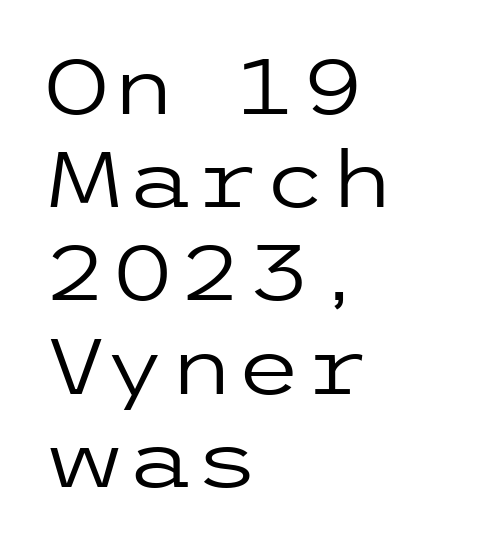
Reading down the block, your eye returns to a fixed left position each line. No heavy texture on the line: the type isn't bold. Just letters on the line, the space beneath them empty. Grotesque or geometric, the face here clearly has no serifs.
